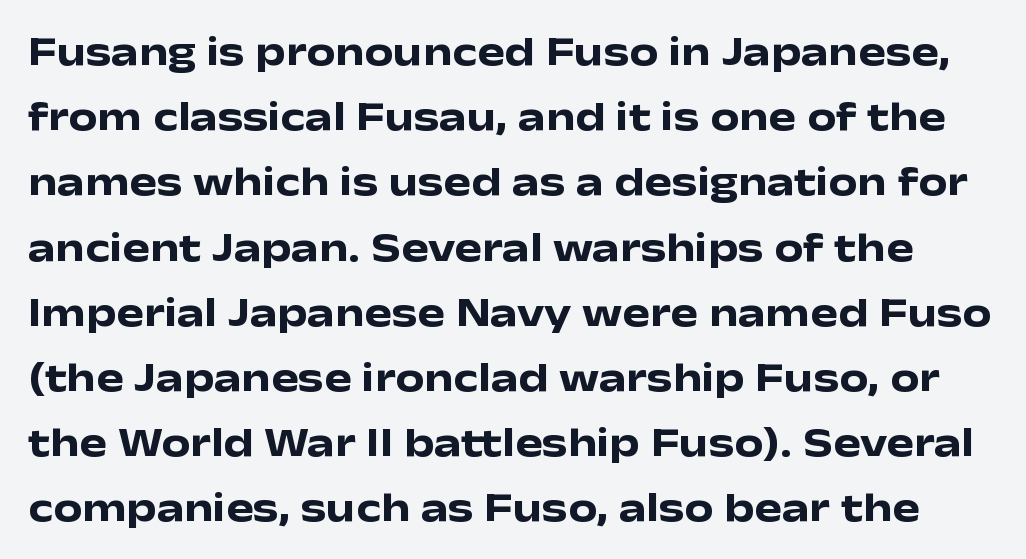
Q: Is the text bold? A: Yes.
Q: Is the text italic (slanted)? A: No, it is upright.
Q: Is the typeface a serif or a sans-serif typeface? A: Sans-serif.
Q: Is the text underlined? A: No.
Q: Is the spacing between letters normal or unusually wide? A: Normal.
Q: Is the spacing between lines tight, normal or loose? A: Normal.
Q: Width (condensed, normal, or wide)? A: Wide.
Q: Stroke contrast? A: Low.
Q: x-height? A: Medium.
Q: Monospaced? A: No.
